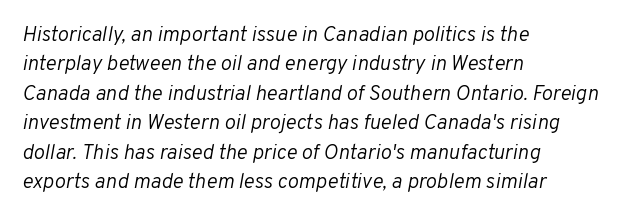
Q: Is the text bold? A: No.
Q: Is the text italic (slanted)? A: Yes, it leans right by about 10 degrees.
Q: Is the text underlined? A: No.
Q: How is the paragraph aligned? A: Left-aligned.
Q: Is the spacing between letters normal or unusually wide? A: Normal.
Q: Is the spacing between lines tight, normal or loose? A: Normal.
